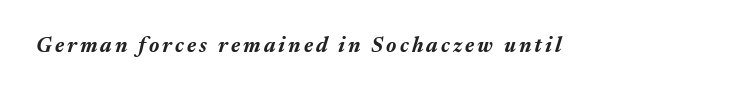
Q: Is the text bold? A: Yes.
Q: Is the text italic (slanted)? A: Yes, it leans right by about 17 degrees.
Q: Is the text underlined? A: No.
